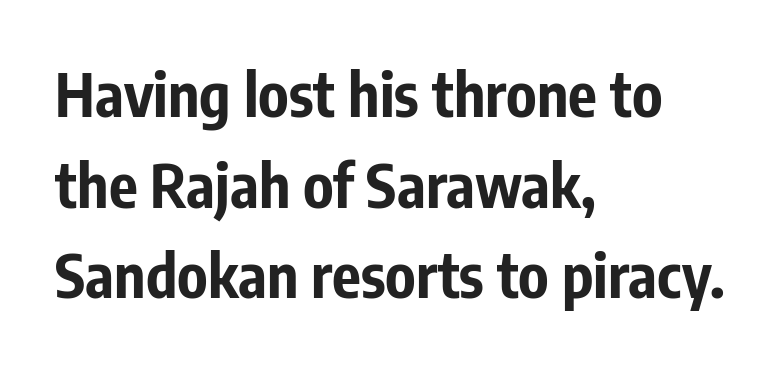
Q: Is the text bold? A: Yes.
Q: Is the text italic (slanted)? A: No, it is upright.
Q: Is the typeface a serif or a sans-serif typeface? A: Sans-serif.
Q: Is the text underlined? A: No.
Q: How is the paragraph aligned? A: Left-aligned.
Q: Is the spacing between letters normal or unusually wide? A: Normal.
Q: Is the spacing between lines tight, normal or loose? A: Normal.
Q: Width (condensed, normal, or wide)? A: Condensed.
Q: Stroke contrast? A: Low.
Q: x-height? A: Medium.
Q: Monospaced? A: No.
